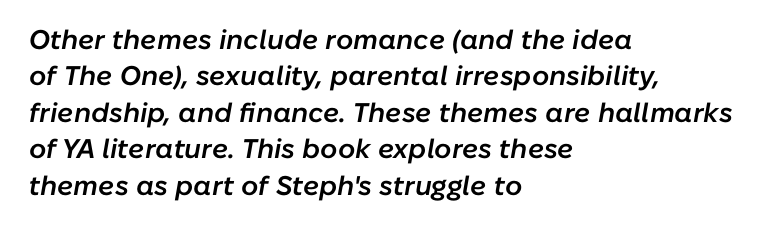
The image shows 27 px text type, italic (leaning right); set left-aligned, normal line spacing (1.35x), normal letter spacing, not underlined.
